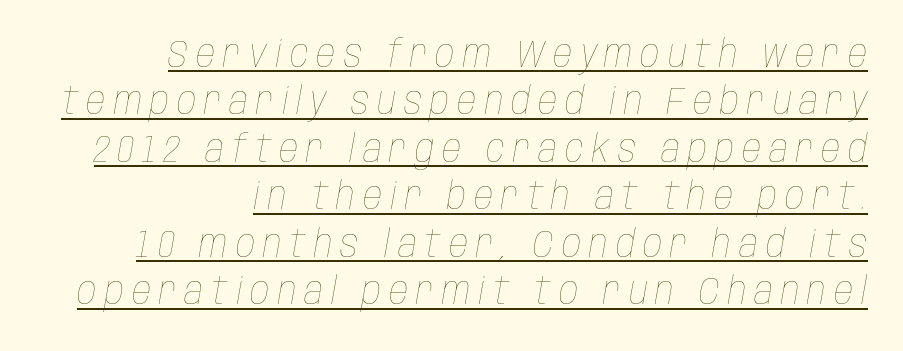
Regular leading. Looks like regular typesetting: each glyph gets only the width it needs. Descenders here cross a horizontal rule under the line. Observe the lean: these are italic letterforms.
